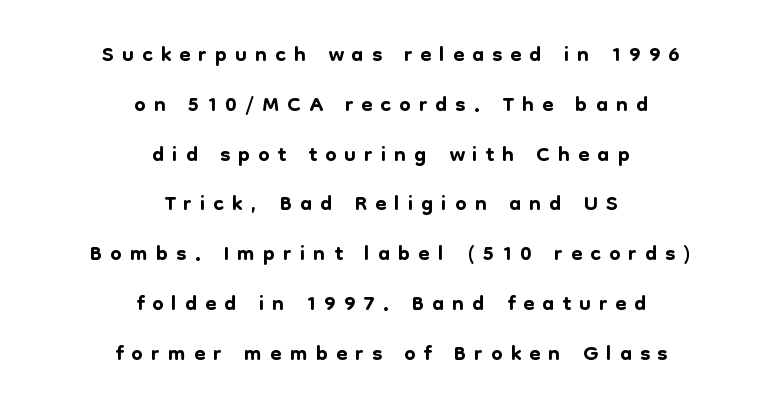
Nope, no serifs anywhere on these letters. Letters rest on an invisible, unmarked baseline. Proportional: the letters do not fall into vertical columns. What stands out about the letter spacing? Its width — letters are far apart.
